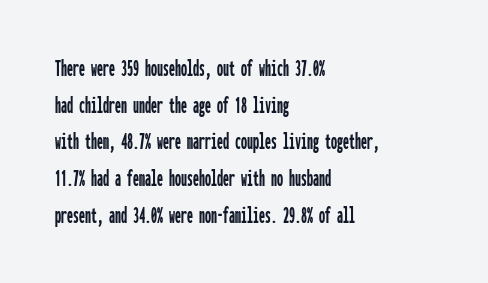
Unlike italic type, these characters show no tilt at all. Glyph-to-glyph distance matches everyday printed text. The line-height multiplier appears to be the usual default. The rag falls on the right side of this text block.
